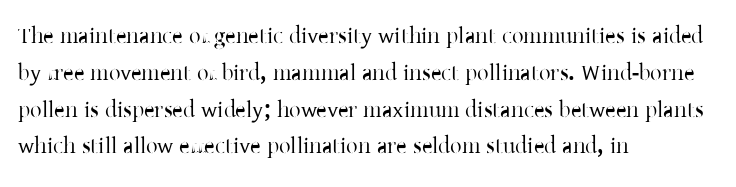
Q: Is the text italic (slanted)? A: No, it is upright.
Q: Is the text underlined? A: No.
Q: How is the paragraph aligned? A: Left-aligned.
Q: Is the spacing between letters normal or unusually wide? A: Normal.
Q: Is the spacing between lines tight, normal or loose? A: Normal.
